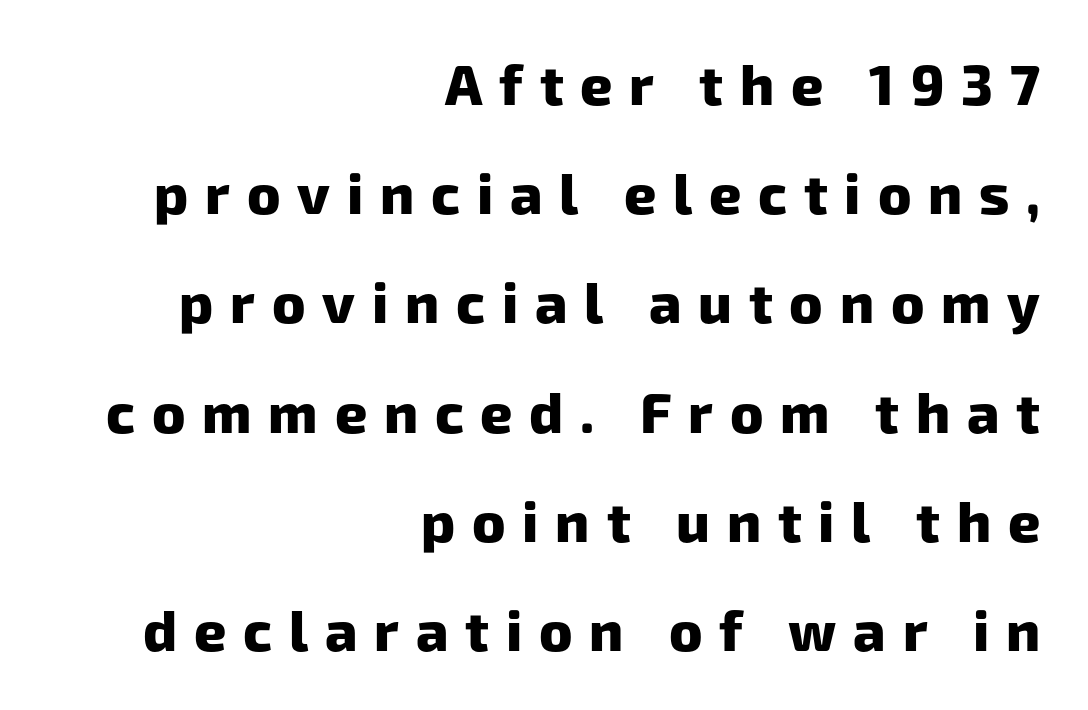
The string is rendered with underlining switched off. This is sans-serif lettering, the kind often seen on screens and signage. These words are printed bold, with thick strokes throughout. The block of text is sparse from top to bottom, with ample space between rows. Looks like regular typesetting: each glyph gets only the width it needs. The paragraph shown leans on its right margin.
